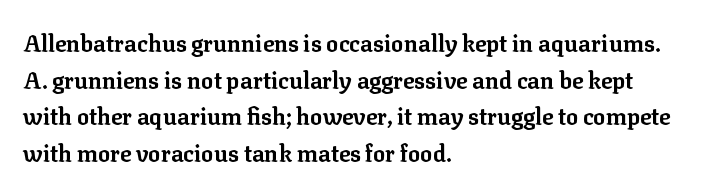
Q: Is the text bold? A: Yes.
Q: Is the text italic (slanted)? A: No, it is upright.
Q: Is the text underlined? A: No.
Q: How is the paragraph aligned? A: Left-aligned.
Q: Is the spacing between letters normal or unusually wide? A: Normal.
Q: Is the spacing between lines tight, normal or loose? A: Normal.
